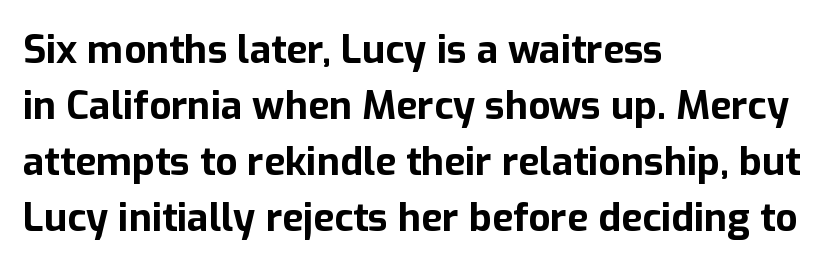
Q: Is the text bold? A: Yes.
Q: Is the text italic (slanted)? A: No, it is upright.
Q: Is the typeface a serif or a sans-serif typeface? A: Sans-serif.
Q: Is the text underlined? A: No.
Q: How is the paragraph aligned? A: Left-aligned.
Q: Is the spacing between letters normal or unusually wide? A: Normal.
Q: Is the spacing between lines tight, normal or loose? A: Normal.
Q: Width (condensed, normal, or wide)? A: Normal.
Q: Stroke contrast? A: Low.
Q: x-height? A: Medium.
Q: Monospaced? A: No.
